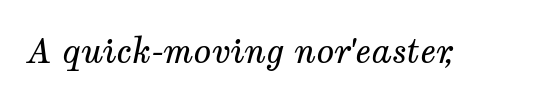
The image shows 33 px regular-weight serif type, italic (leaning right); set normal letter spacing, not underlined; medium stroke contrast and a medium x-height.
